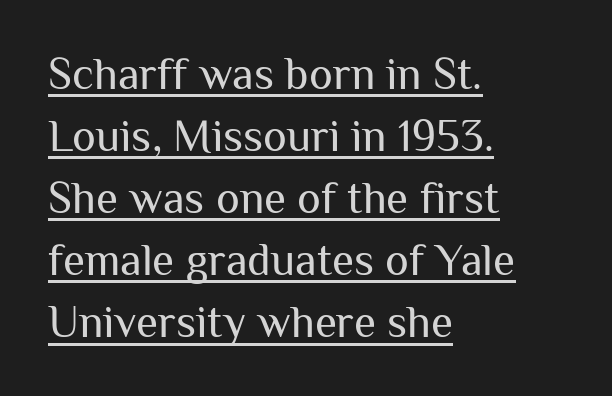
The image shows 45 px regular-weight sans-serif type, upright; set left-aligned, normal line spacing (1.38x), normal letter spacing, underlined; medium stroke contrast and a medium x-height.
